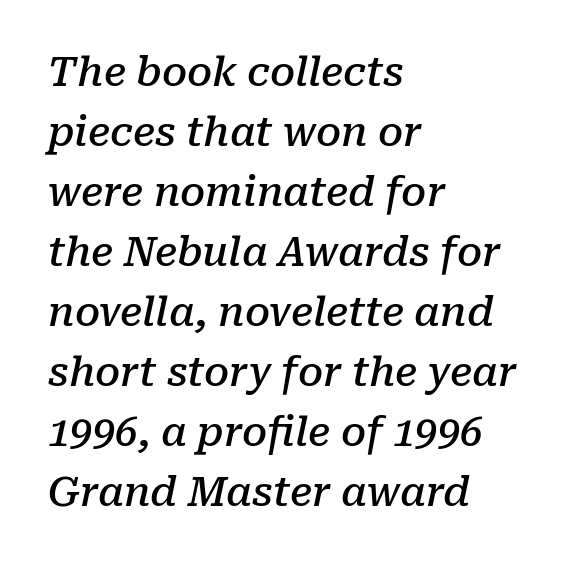
Q: Is the text bold? A: Semi-bold.
Q: Is the text italic (slanted)? A: Yes, it leans right by about 10 degrees.
Q: Is the typeface a serif or a sans-serif typeface? A: Serif.
Q: Is the text underlined? A: No.
Q: How is the paragraph aligned? A: Left-aligned.
Q: Is the spacing between letters normal or unusually wide? A: Normal.
Q: Is the spacing between lines tight, normal or loose? A: Normal.
Q: Width (condensed, normal, or wide)? A: Normal.
Q: Stroke contrast? A: Low.
Q: x-height? A: Medium.
Q: Monospaced? A: No.
